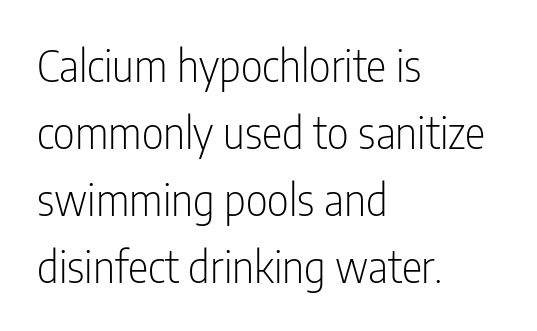
Q: Is the text bold? A: No.
Q: Is the text italic (slanted)? A: No, it is upright.
Q: Is the typeface a serif or a sans-serif typeface? A: Sans-serif.
Q: Is the text underlined? A: No.
Q: How is the paragraph aligned? A: Left-aligned.
Q: Is the spacing between letters normal or unusually wide? A: Normal.
Q: Is the spacing between lines tight, normal or loose? A: Normal.
Q: Width (condensed, normal, or wide)? A: Condensed.
Q: Stroke contrast? A: Low.
Q: x-height? A: Medium.
Q: Monospaced? A: No.
